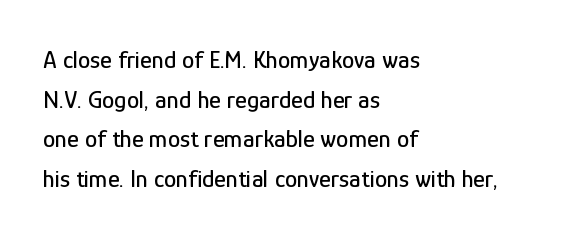
The image shows 25 px text type, upright; set left-aligned, normal line spacing (1.59x), normal letter spacing, not underlined.
